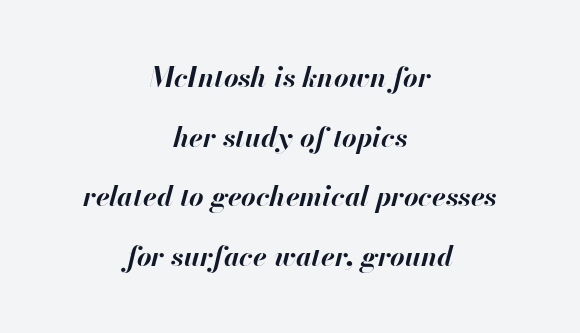
You could call the tracking neutral — neither tight nor loose. The whitespace from short lines is split evenly between both sides. Designer's note — italics engaged. Horizontal bands of white between lines are thick stripes. Bold? Absolutely — the strokes are thick and heavy.
